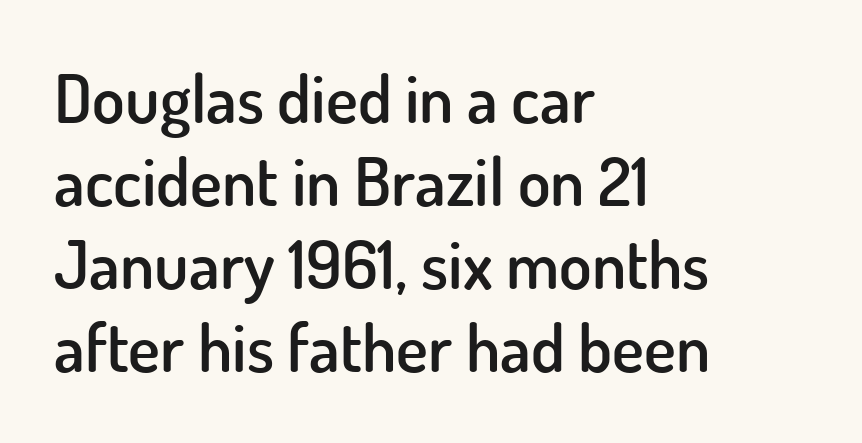
The image shows 67 px semibold sans-serif type, upright; set left-aligned, line spacing 1.24x, normal letter spacing, not underlined; low stroke contrast and a small x-height.
